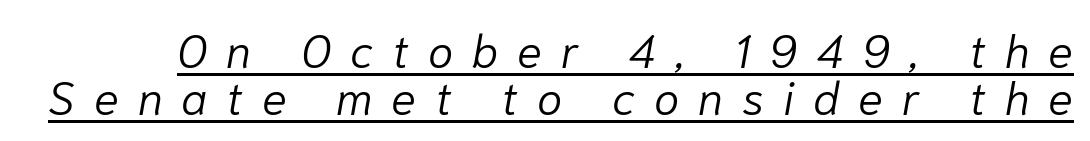
Q: Is the text bold? A: No.
Q: Is the text italic (slanted)? A: Yes, it leans right by about 10 degrees.
Q: Is the text underlined? A: Yes.
Q: Is the spacing between letters normal or unusually wide? A: Unusually wide.
Q: Is the spacing between lines tight, normal or loose? A: Tight.
Q: Width (condensed, normal, or wide)? A: Normal.
Q: Stroke contrast? A: Low.
Q: x-height? A: Medium.
Q: Monospaced? A: No.
